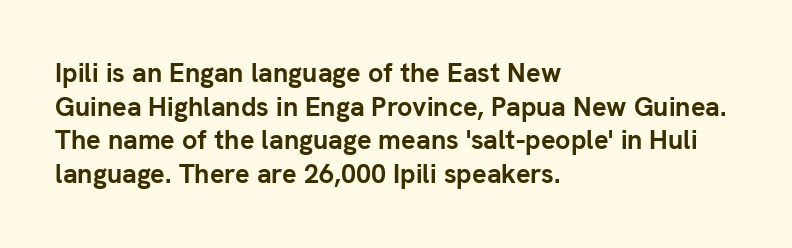
The image shows 27 px bold type, upright; set left-aligned, normal line spacing (1.25x), normal letter spacing, not underlined.
